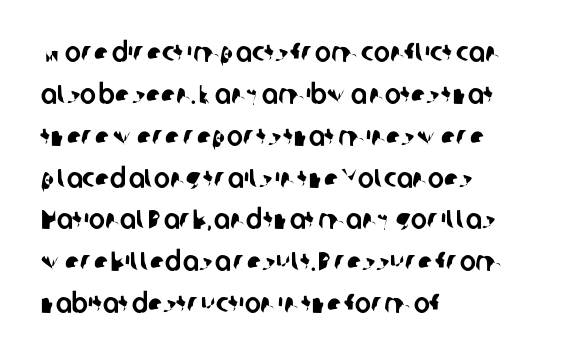
{"underline": "no", "align": "left", "line_spacing": "normal", "line_spacing_ratio": 1.55, "letter_spacing": "normal", "letter_spacing_em": 0.0, "glyph_px": 27}
